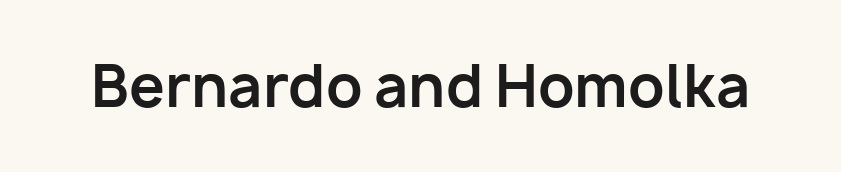
{"serif": "no", "italic": "no", "bold": "yes", "weight": "bold", "width": "normal", "stroke_contrast": "low", "x_height": "medium", "monospaced": "no", "underline": "no", "letter_spacing": "normal", "letter_spacing_em": 0.0, "glyph_px": 57}
